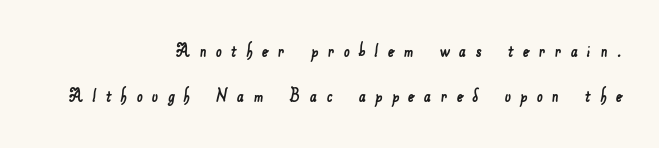
Q: Is the text underlined? A: No.
Q: How is the paragraph aligned? A: Right-aligned.
Q: Is the spacing between letters normal or unusually wide? A: Unusually wide.
Q: Is the spacing between lines tight, normal or loose? A: Loose.
